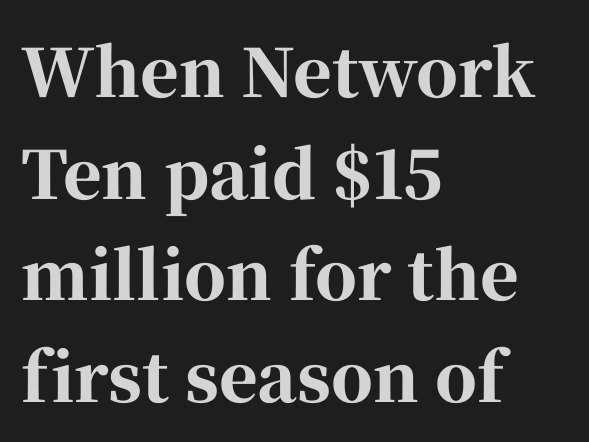
Q: Is the text bold? A: Yes.
Q: Is the text italic (slanted)? A: No, it is upright.
Q: Is the typeface a serif or a sans-serif typeface? A: Serif.
Q: Is the text underlined? A: No.
Q: How is the paragraph aligned? A: Left-aligned.
Q: Is the spacing between letters normal or unusually wide? A: Normal.
Q: Is the spacing between lines tight, normal or loose? A: Normal.
Q: Width (condensed, normal, or wide)? A: Normal.
Q: Stroke contrast? A: High.
Q: x-height? A: Medium.
Q: Monospaced? A: No.
